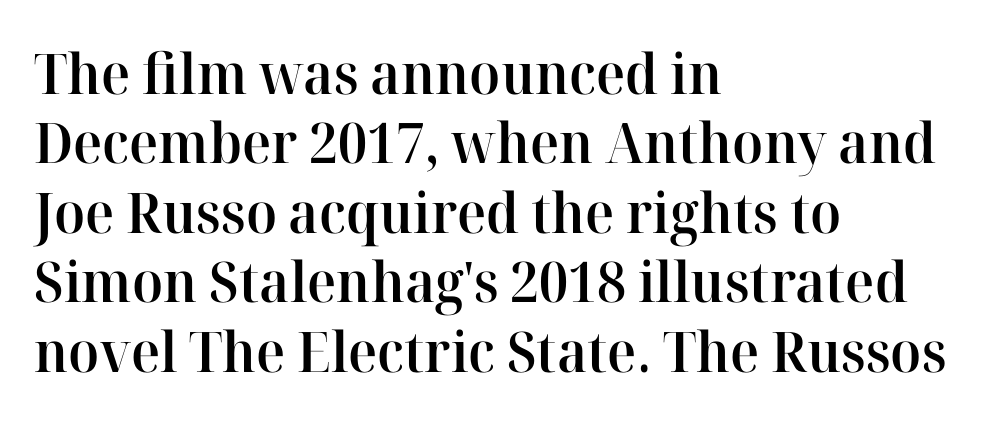
Nobody drew a line under any word here. The ragged edge is on the right, which tells us the setting is flush left. The sample has been set in demibold, a notch under bold. The glyphs in this specimen are seriffed. Glyph-to-glyph distance matches everyday printed text.
